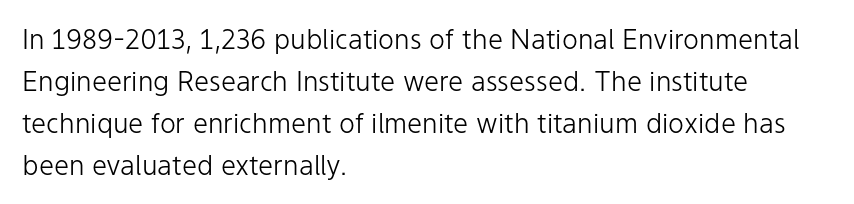
The image shows 27 px text type, upright; set left-aligned, normal line spacing (1.55x), normal letter spacing, not underlined.
